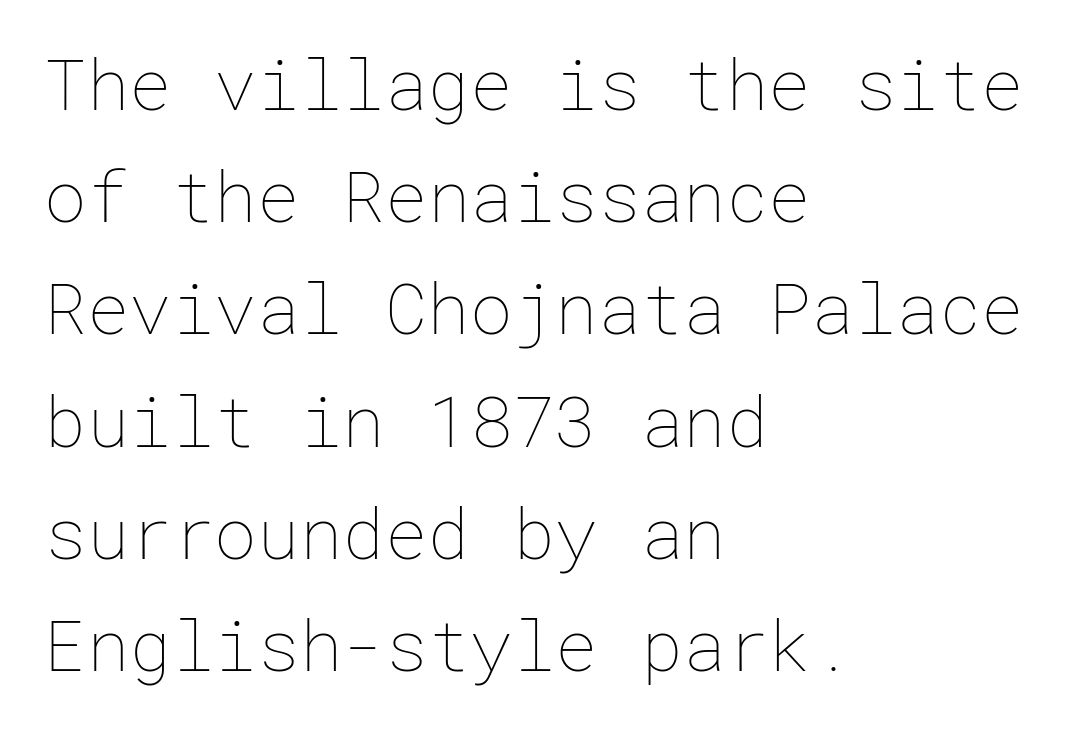
The image shows 71 px thin type, upright; set left-aligned, normal line spacing (1.58x), normal letter spacing, not underlined; low stroke contrast and a medium x-height.
